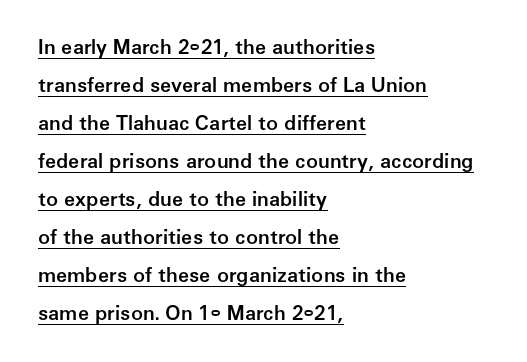
Q: Is the text bold? A: Semi-bold.
Q: Is the text italic (slanted)? A: No, it is upright.
Q: Is the text underlined? A: Yes.
Q: How is the paragraph aligned? A: Left-aligned.
Q: Is the spacing between letters normal or unusually wide? A: Normal.
Q: Is the spacing between lines tight, normal or loose? A: Loose.
